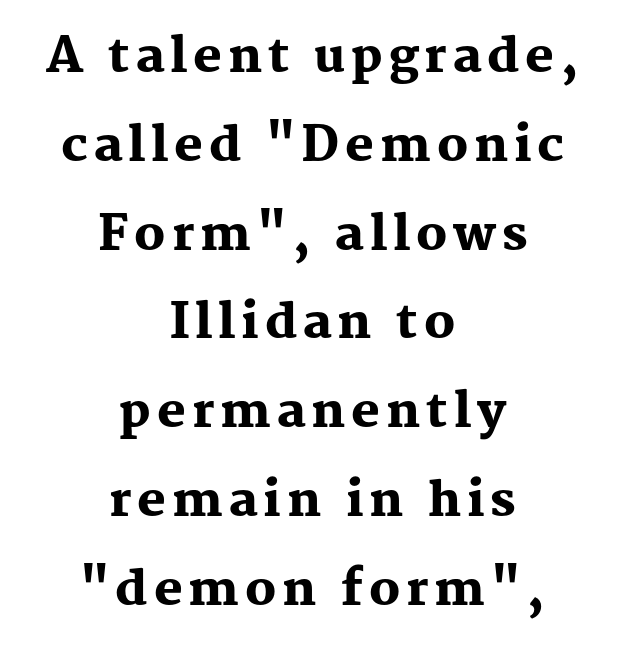
The text block is weighted toward neither margin, spreading evenly from the middle. If you drew a line through each stem, it would be perfectly vertical. The passage shown is typed in a proportional face where columns would drift. Serif or sans? Serif — the stroke terminals have little feet. Caption: bold face, heavy strokes. Type without underlining.
